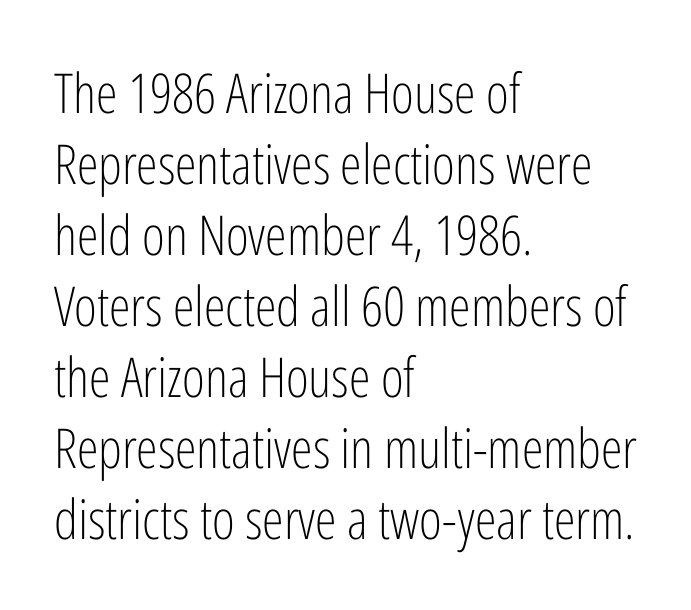
The image shows 55 px light, condensed sans-serif type, upright; set left-aligned, normal line spacing (1.29x), normal letter spacing, not underlined; low stroke contrast and a medium x-height.
